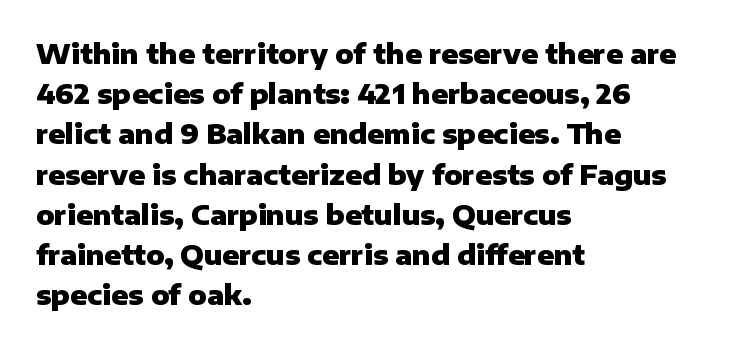
The rag falls on the right side of this text block. The axis of the letterforms is exactly vertical. Descender tails drop into unmarked territory. Inter-character spacing is left at the font's built-in metrics. Heavy, bold letterforms.
